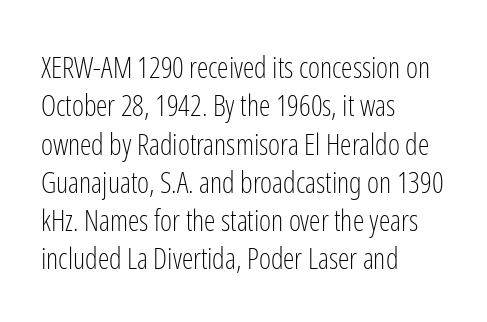
The typesetting does not lean heavy: it is not bold. Words float on clear page, feet unadorned. One-word summary of the alignment: left. Is there any slant? The stems are plumb.
